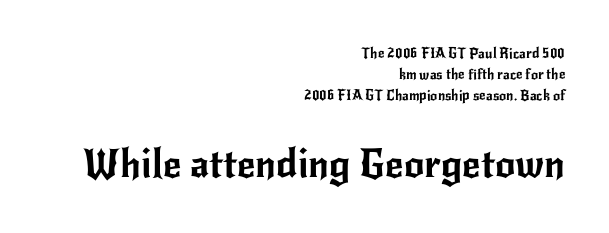
{"serif": "no", "italic": "no", "width": "normal", "stroke_contrast": "low", "x_height": "small", "monospaced": "no", "underline": "no", "align": "right", "line_spacing": "normal", "line_spacing_ratio": 1.49, "letter_spacing": "normal", "letter_spacing_em": 0.0, "larger_block": "second", "size_ratio": 2.86, "glyph_px": 40}
